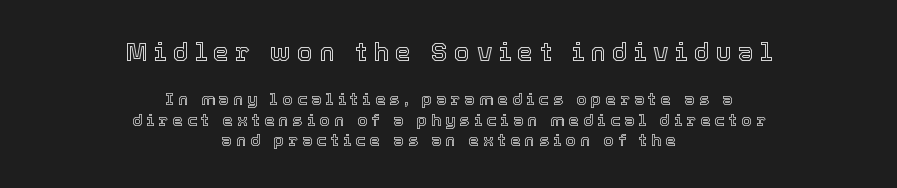
One-word summary of the alignment: center. The specimen reads as upright at a glance. Of the two passages, the one on top uses the larger point size. A clean baseline with only descenders dipping below it.
